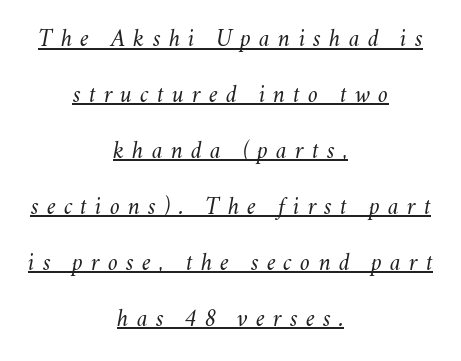
Is the stroke heavy? The answer is a plain regular-or-lighter. The rendering inserts visible extra space after every character. The block of text is sparse from top to bottom, with ample space between rows. The passage is arranged like a title page — every line centered. This sample uses an oblique cut, with every glyph tilted off the vertical. This sample carries an underscore along the baseline area.
